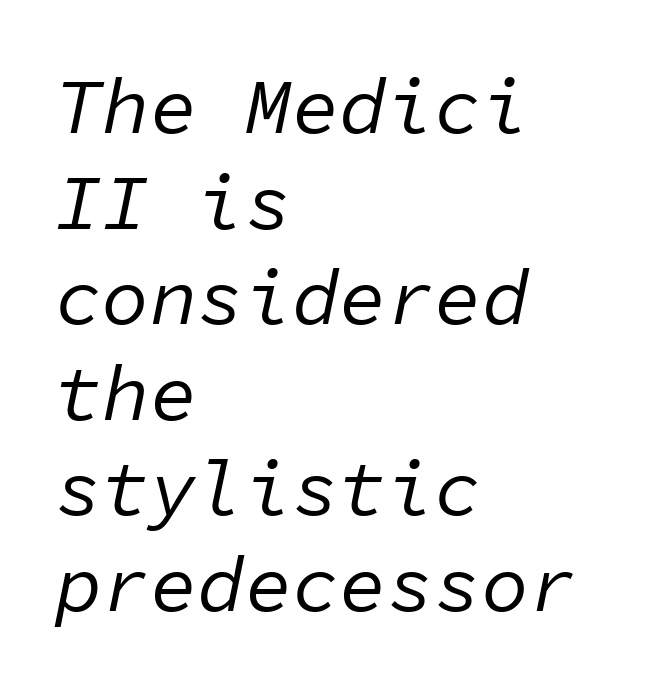
Italic? Definitely — the glyphs are oblique. Standard letterfit; no display-style spreading of the glyphs. A typesetter would call this monospace, since all characters share one set width. Is this a heavy cut? Hardly; it is regular or lighter. Beneath every word, the page is bare.
